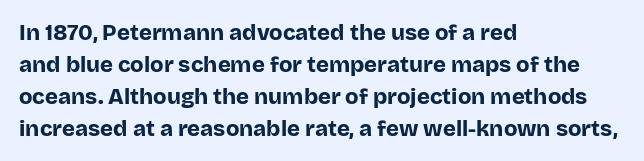
Q: Is the text bold? A: Yes.
Q: Is the text italic (slanted)? A: No, it is upright.
Q: Is the text underlined? A: No.
Q: How is the paragraph aligned? A: Left-aligned.
Q: Is the spacing between letters normal or unusually wide? A: Normal.
Q: Is the spacing between lines tight, normal or loose? A: Normal.
